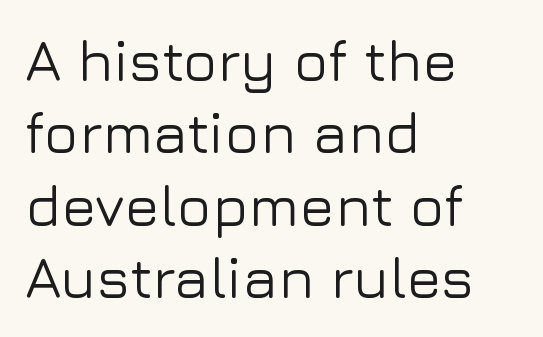
The image shows 58 px sans-serif type, upright; set left-aligned, normal line spacing (1.25x), normal letter spacing, not underlined; low stroke contrast and a medium x-height.
